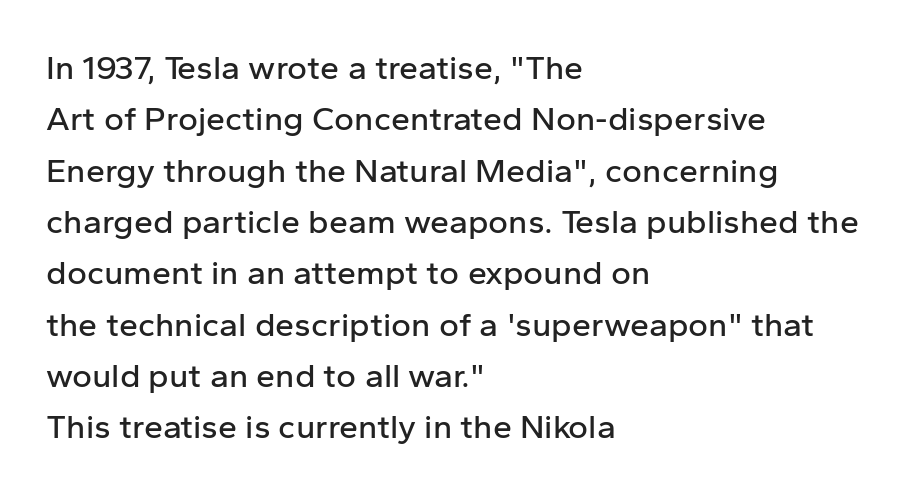
Posture: vertical. This sample keeps an unexceptional amount of space between lines. Grotesque or geometric, the face here clearly has no serifs. Looks like regular typesetting: each glyph gets only the width it needs.
